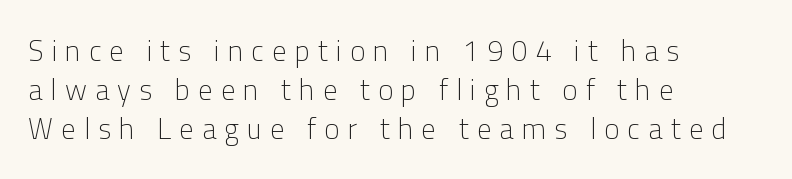
{"serif": "no", "italic": "no", "bold": "no", "weight": "light", "width": "normal", "stroke_contrast": "low", "x_height": "medium", "monospaced": "no", "underline": "no", "align": "left", "line_spacing": "normal", "line_spacing_ratio": 1.34, "letter_spacing": "wide", "letter_spacing_em": 0.28, "glyph_px": 29}
